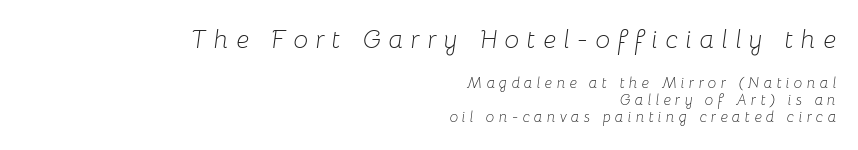
The image shows 26 px text type, italic (leaning right); set right-aligned, tight line spacing (1.15x), unusually wide letter spacing (+0.29 em), not underlined; the first (top) block is 1.73x larger.
